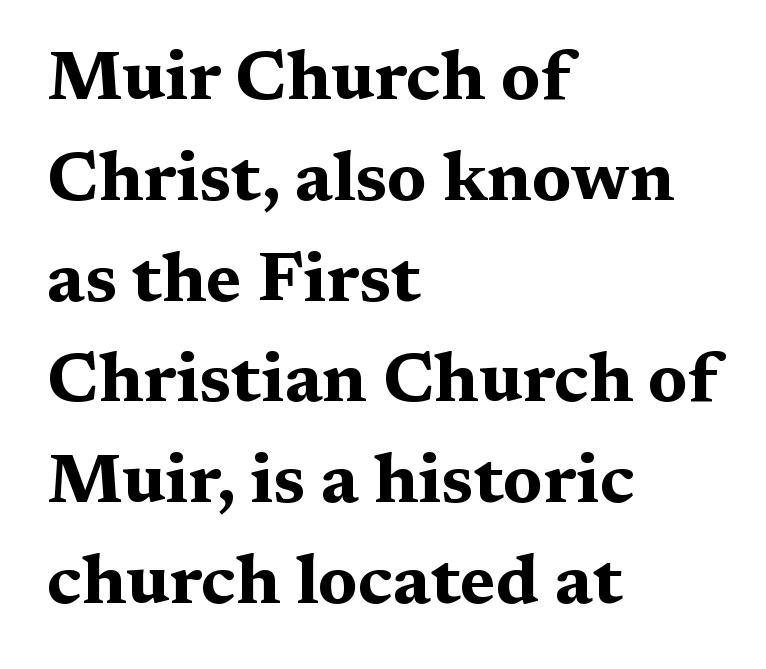
Q: Is the text bold? A: Yes.
Q: Is the text italic (slanted)? A: No, it is upright.
Q: Is the typeface a serif or a sans-serif typeface? A: Serif.
Q: Is the text underlined? A: No.
Q: How is the paragraph aligned? A: Left-aligned.
Q: Is the spacing between letters normal or unusually wide? A: Normal.
Q: Is the spacing between lines tight, normal or loose? A: Normal.
Q: Width (condensed, normal, or wide)? A: Wide.
Q: Stroke contrast? A: Medium.
Q: x-height? A: Medium.
Q: Monospaced? A: No.
